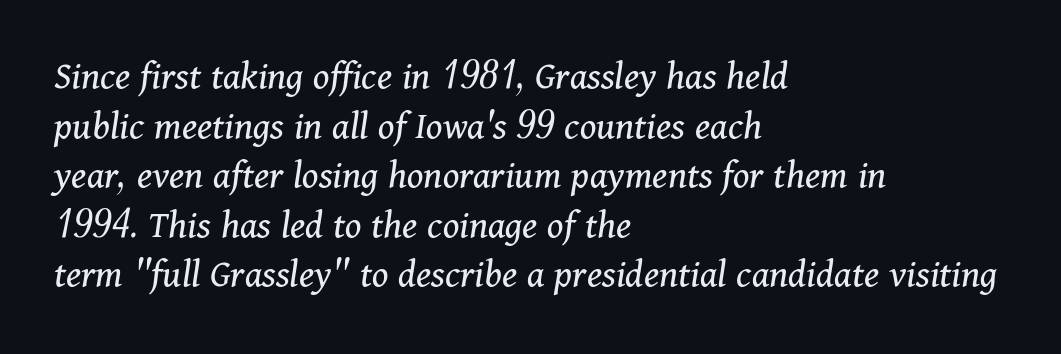
Q: Is the text bold? A: No.
Q: Is the text italic (slanted)? A: Yes, it leans right by about 11 degrees.
Q: Is the typeface a serif or a sans-serif typeface? A: Serif.
Q: Is the text underlined? A: No.
Q: How is the paragraph aligned? A: Left-aligned.
Q: Is the spacing between letters normal or unusually wide? A: Normal.
Q: Width (condensed, normal, or wide)? A: Normal.
Q: Stroke contrast? A: Medium.
Q: x-height? A: Medium.
Q: Monospaced? A: No.
